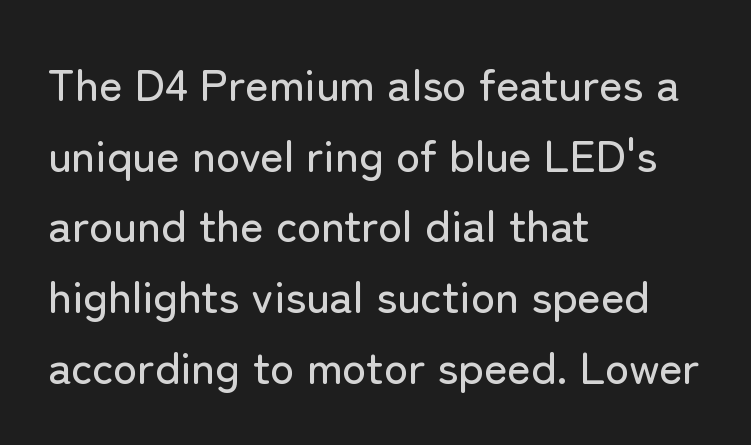
Q: Is the text italic (slanted)? A: No, it is upright.
Q: Is the typeface a serif or a sans-serif typeface? A: Sans-serif.
Q: Is the text underlined? A: No.
Q: How is the paragraph aligned? A: Left-aligned.
Q: Is the spacing between letters normal or unusually wide? A: Normal.
Q: Is the spacing between lines tight, normal or loose? A: Normal.
Q: Width (condensed, normal, or wide)? A: Normal.
Q: Stroke contrast? A: Low.
Q: x-height? A: Medium.
Q: Monospaced? A: No.
